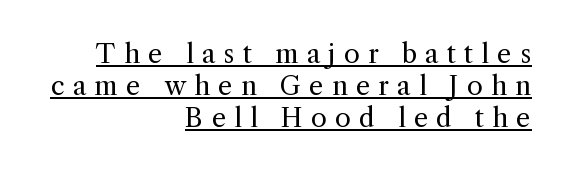
The letters stand upright; this is a roman face. Is there an underline? Yes — a line sits under the letters. Compared with a typical body face, this is equally light or lighter still. Where is the straight margin? On the right.
